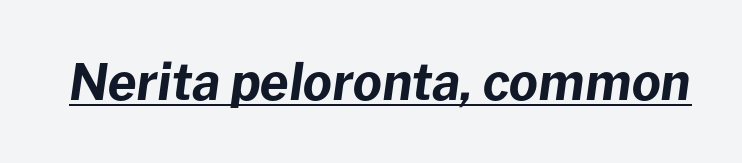
Q: Is the text bold? A: Yes.
Q: Is the text italic (slanted)? A: Yes, it leans right by about 8 degrees.
Q: Is the text underlined? A: Yes.
Q: Is the spacing between letters normal or unusually wide? A: Normal.
Q: Width (condensed, normal, or wide)? A: Normal.
Q: Stroke contrast? A: Low.
Q: x-height? A: Medium.
Q: Monospaced? A: No.
